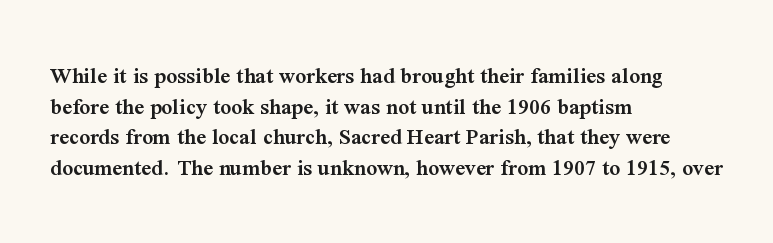
{"italic": "no", "bold": "semi", "underline": "no", "align": "left", "line_spacing": "normal", "line_spacing_ratio": 1.28, "letter_spacing": "normal", "letter_spacing_em": 0.0, "glyph_px": 24}
